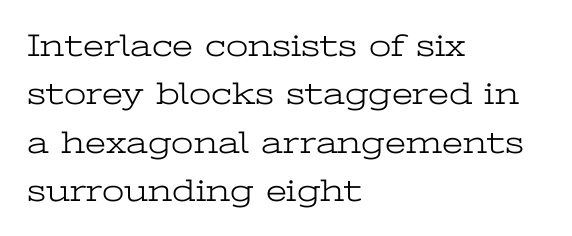
The typeface has the unassuming heft of standard copy or less. The font family rendered here belongs to the serif group. Is this a fixed-width face? No — the glyphs have proportional, varying widths. The space directly below the letters is spotless. Inter-character spacing is left at the font's built-in metrics. Quick note: interline space is typical.
